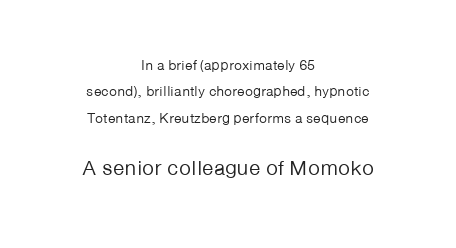
{"italic": "no", "bold": "no", "underline": "no", "align": "center", "line_spacing_ratio": 1.89, "letter_spacing": "normal", "letter_spacing_em": 0.0, "larger_block": "second", "size_ratio": 1.5, "glyph_px": 21}
